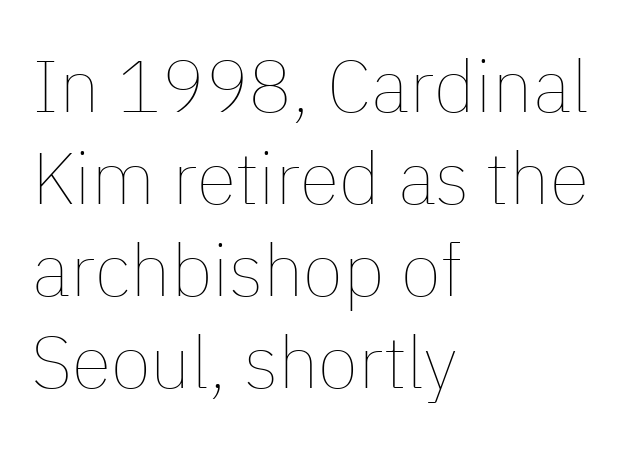
The image shows 73 px thin type, upright; set left-aligned, normal line spacing (1.26x), normal letter spacing, not underlined; low stroke contrast and a medium x-height.
